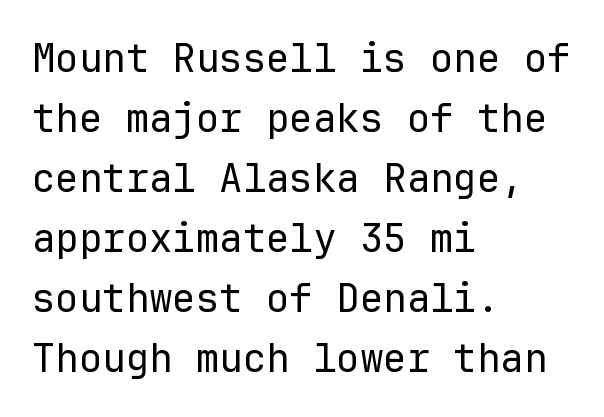
The lines sit at an ordinary, default distance from one another. Underlining? Definitely not there. A quiet, ordinary-to-light weight characterises the typeface. What stands out about the letter spacing? Nothing — it is the standard amount. The rendering uses typewriter-style spacing with identical character cells. A typesetter would label this face a sans.
